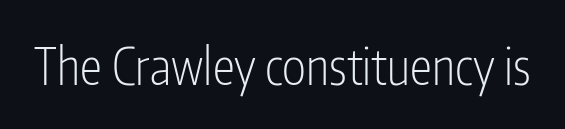
The font sits on the lighter half of the weight spectrum, regular included. Proportional: the letters do not fall into vertical columns. The axis of the letterforms is exactly vertical. Is this a sans? Yes — the strokes have no serifs. The type is set solid horizontally, with unmodified tracking. A bare baseline throughout the passage.
